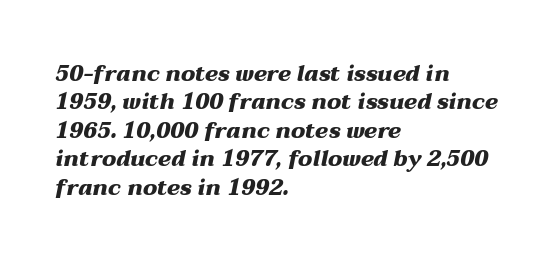
The zone under the glyphs is completely vacant. Does the copy run flush right? No — it runs flush left. This is oblique type, the kind used for emphasis or titles. The gaps between neighbouring characters are ordinary and unremarkable. On the weight axis this lands at bold, roughly 700. This sample keeps an unexceptional amount of space between lines.
